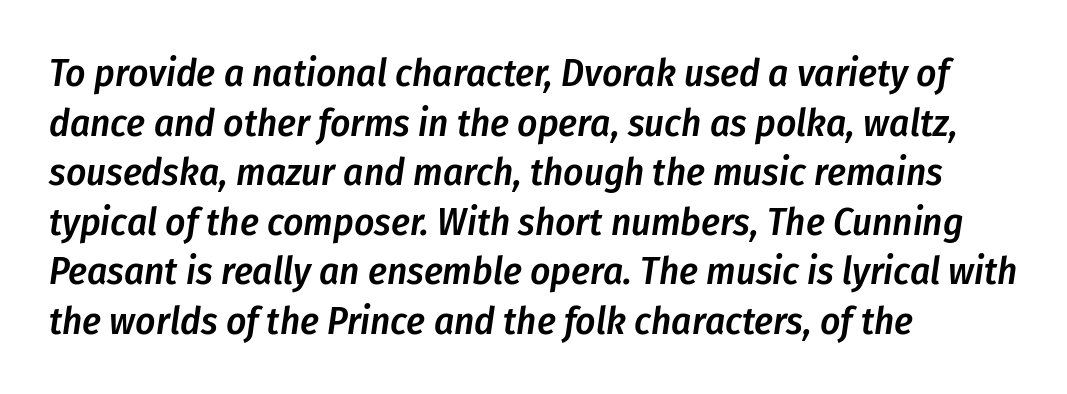
The image shows 39 px semibold, condensed type, italic (leaning right); set left-aligned, normal line spacing (1.27x), normal letter spacing, not underlined; low stroke contrast and a medium x-height.
